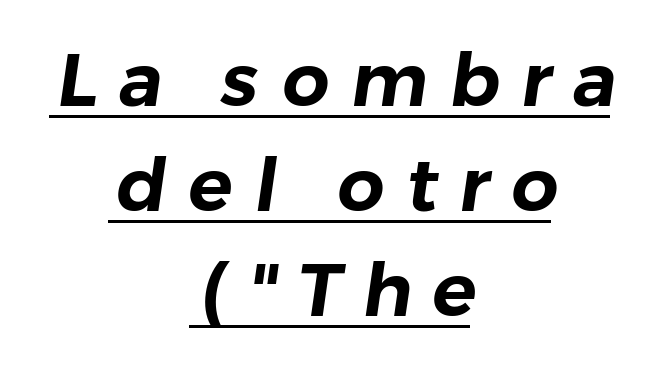
The image shows 74 px sans-serif type; set centered, normal line spacing (1.42x), unusually wide letter spacing (+0.29 em), underlined; low stroke contrast and a medium x-height.
